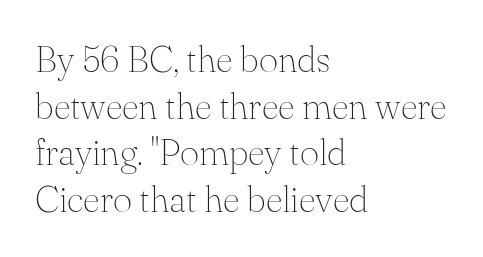
Beneath every word, the page is bare. These glyphs show unthickened strokes, regular width or finer. The letters stand upright; this is a roman face. Think of a printed novel: that variable character pitch is what you see here. The typesetter chose a ragged-right arrangement here. Horizontal bands of white between lines are of average thickness.
